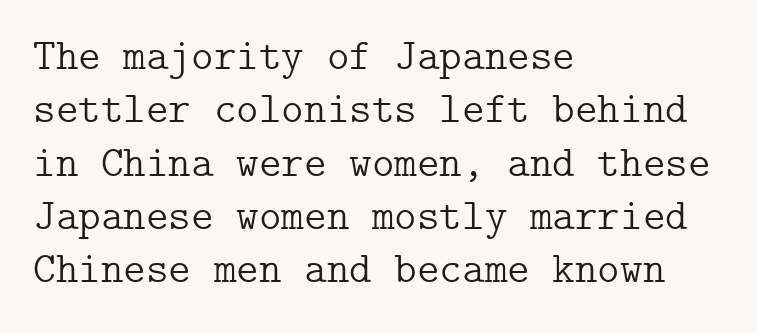
Between one letter and the next there's only the usual sliver of space. Clear beneath every line of the passage. The characters are drawn with everyday or finer stroke widths. I'd call this a serif setting — the letters wear small feet. This sample uses an upright cut, with every glyph sitting square on the baseline.
